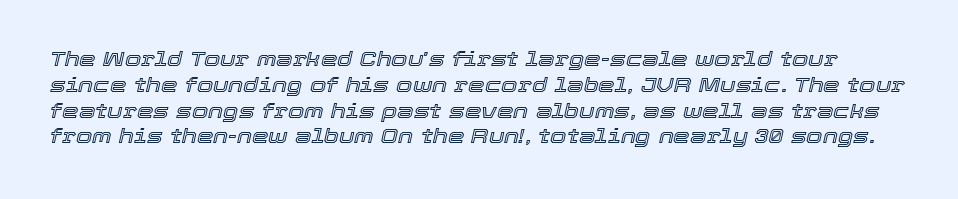
Q: Is the text italic (slanted)? A: Yes, it leans right by about 12 degrees.
Q: Is the text underlined? A: No.
Q: Is the spacing between letters normal or unusually wide? A: Normal.
